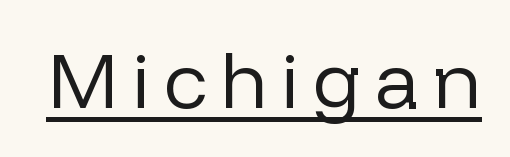
Letterform terminals end flat and unadorned throughout the passage. Stem width sits at or under what a default text font uses. What decoration does the sample have? An underline. The passage shown is typed in a proportional face where columns would drift. A typesetter would mark this as roman, not italic.
